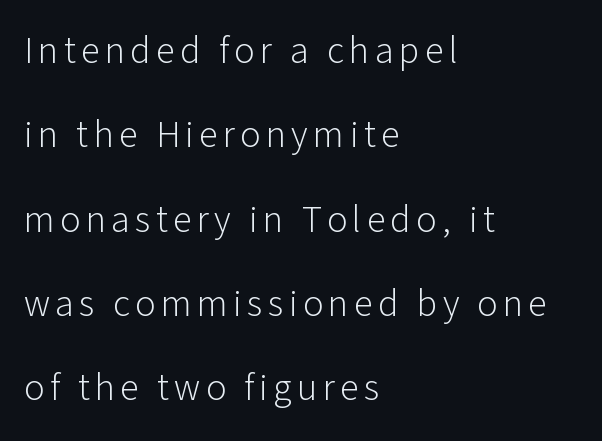
The image shows 38 px light sans-serif type, upright; set left-aligned, loose line spacing (2.22x), not underlined; low stroke contrast and a medium x-height.
